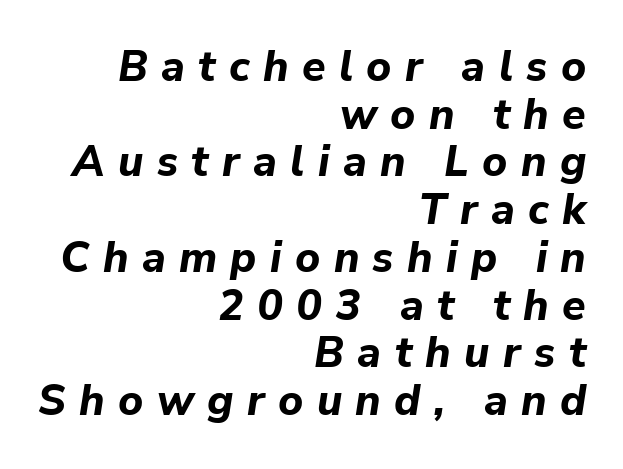
Slanted lettering throughout. Leading is clearly below the norm, producing a dense column. The area under the type is left untouched. Strokes here are thick enough to call this a true bold. Leftover space on each line is placed entirely before the opening word. The tracking jumps out immediately: characters are airy and widely separated.
